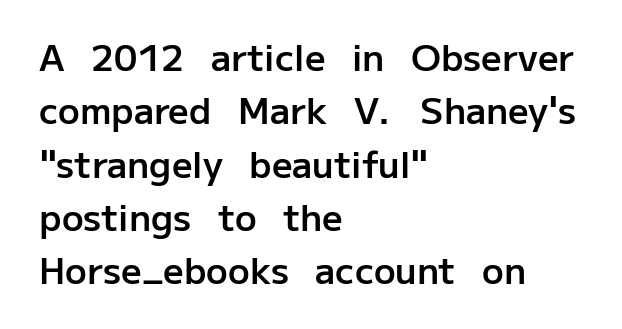
I'd describe the lettering as semibold — firm but not a full bold. If you drew a line through each stem, it would be perfectly vertical. The letters sit at their default tracking, neither squeezed nor spread. Honestly, there is no underline to notice here at all.
